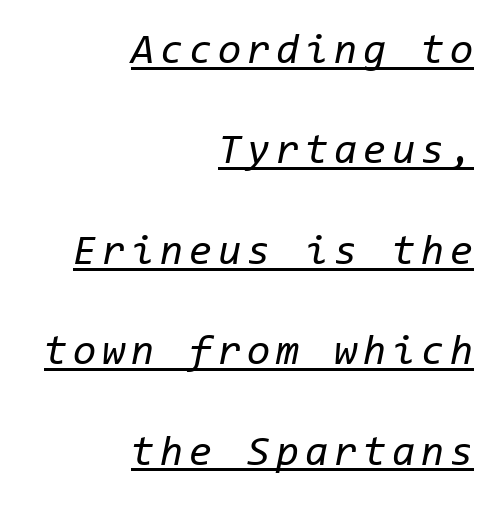
The image shows 42 px regular-weight type, italic (leaning right), monospaced; set right-aligned, loose line spacing (2.39x), underlined; low stroke contrast and a medium x-height.
